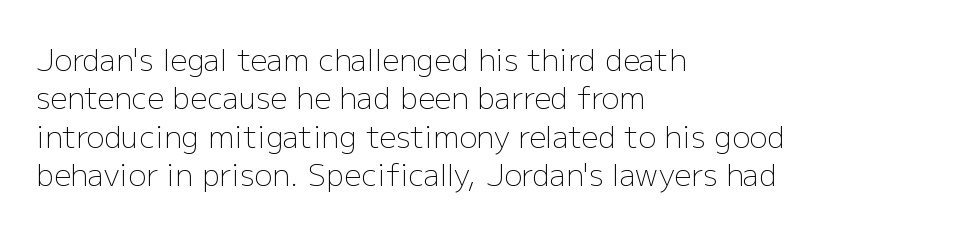
The image shows 30 px light sans-serif type, upright; set left-aligned, normal line spacing (1.28x), normal letter spacing, not underlined; low stroke contrast and a medium x-height.
